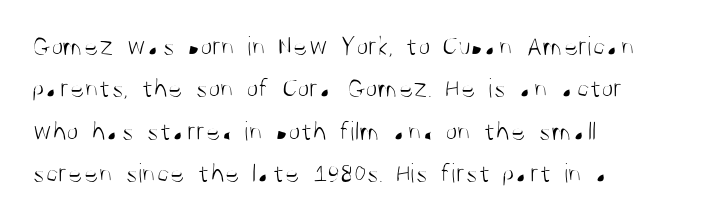
The typeface chosen for these lines omits serifs. Is this a fixed-width face? No — the glyphs have proportional, varying widths. On a weight scale, this lands at 450 or below. This sample keeps an unexceptional amount of space between lines.
